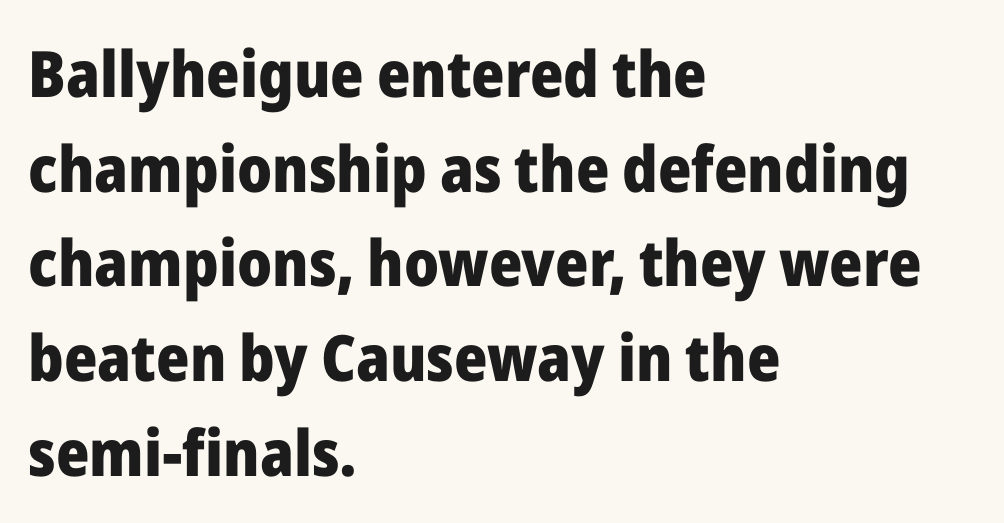
Observe the absence of serifs on each vertical stroke in this sample. The lines sit at an ordinary, default distance from one another. The typesetting leans heavy: a genuine bold. The line texture is even and compact thanks to regular tracking. The rendering uses natural spacing where letterforms have individual widths.
